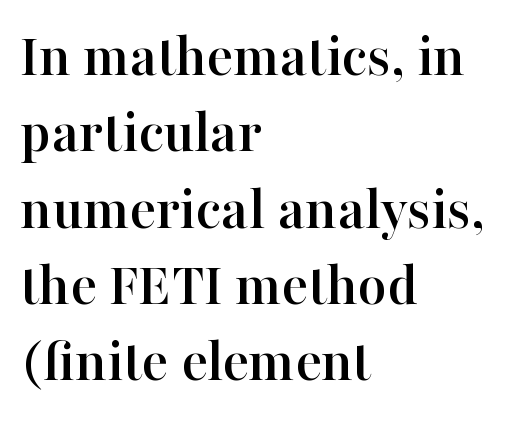
Which margin do the lines hug? The left one — the right edge is uneven. Ordinary non-slanted type is in use. A bare baseline throughout the passage. This sample uses a serif face. Is the letter spacing exaggerated? No — it looks like the ordinary default. These lines are rendered in a variable-pitch font.
